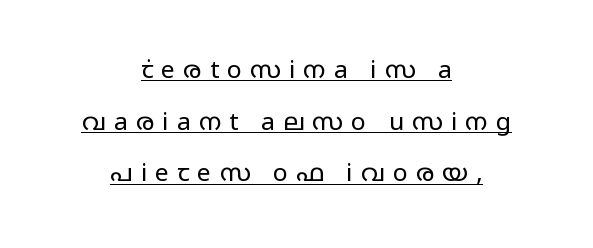
The image shows 25 px text type, upright; set centered, loose line spacing (2.07x), unusually wide letter spacing (+0.32 em), underlined.
